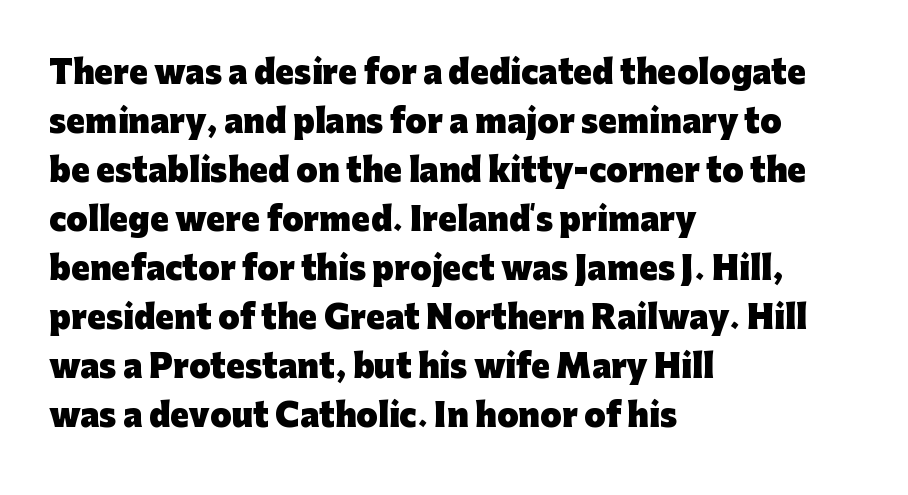
Caption: standard tracking, unaltered. You could not count columns in this text — the font is proportionally spaced. Glance below the letters and you will spot only blank space. Interline gaps are of average width in this sample. This rendering employs a face without finishing strokes, i.e., a sans-serif.
